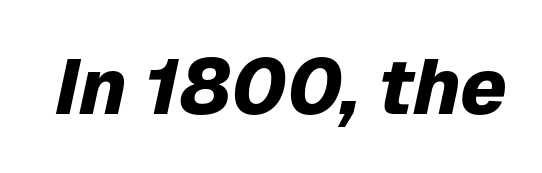
Q: Is the text bold? A: Yes.
Q: Is the text italic (slanted)? A: Yes, it leans right by about 12 degrees.
Q: Is the text underlined? A: No.
Q: Is the spacing between letters normal or unusually wide? A: Normal.
Q: Width (condensed, normal, or wide)? A: Normal.
Q: Stroke contrast? A: Low.
Q: x-height? A: Medium.
Q: Monospaced? A: No.
